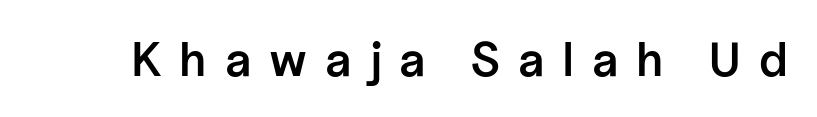
The image shows 48 px semibold sans-serif type, upright; set unusually wide letter spacing (+0.37 em), not underlined; low stroke contrast and a medium x-height.
